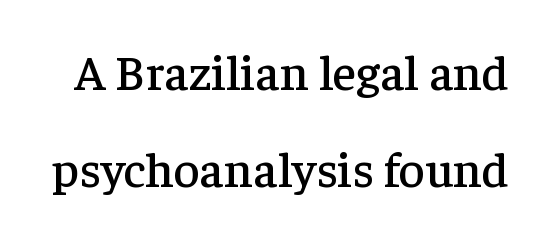
Only glyphs here, with clear space below each row. The face used here is proportionally spaced, like ordinary book or web type. If you measured baseline to baseline, you'd find a long distance. These lines were composed using upright roman letters. Are there feet on the stems? There are — it's a serif. Tracking here is standard; glyphs follow each other at the usual distance.
